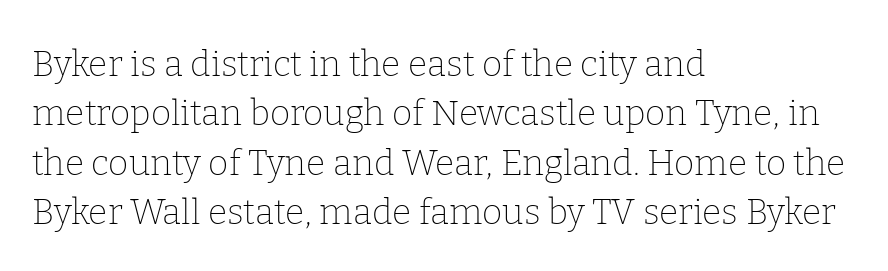
The image shows 35 px thin serif type, upright; set left-aligned, normal line spacing (1.41x), normal letter spacing, not underlined; low stroke contrast and a medium x-height.
